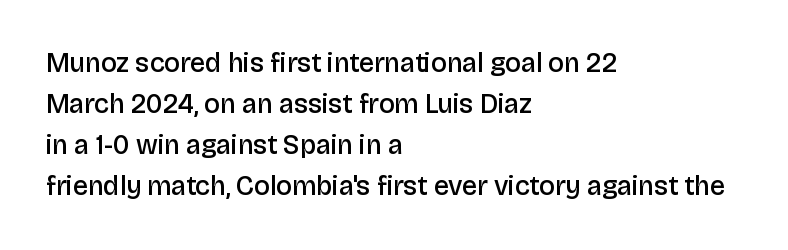
{"italic": "no", "bold": "semi", "underline": "no", "align": "left", "line_spacing": "normal", "line_spacing_ratio": 1.52, "letter_spacing": "normal", "letter_spacing_em": 0.0, "glyph_px": 27}
